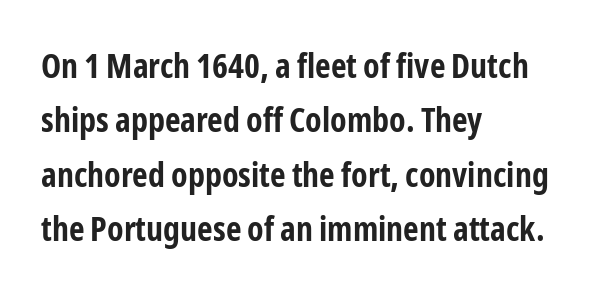
The image shows 34 px bold, condensed sans-serif type, upright; set left-aligned, normal line spacing (1.6x), normal letter spacing, not underlined; low stroke contrast and a medium x-height.
